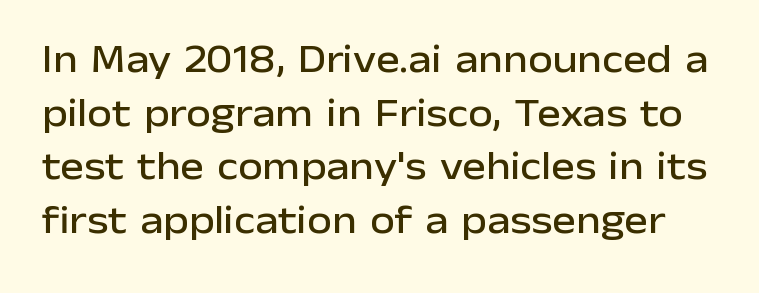
Font category for this specimen: sans-serif. Do the letters lean? They stand straight. Is there much room between lines? A standard amount, neither cramped nor airy. Beneath every word, the page is bare. Think of a printed novel: that variable character pitch is what you see here.
